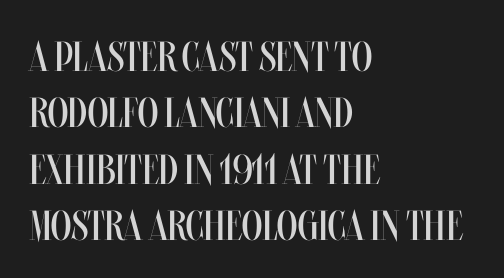
{"italic": "no", "bold": "no", "weight": "regular", "width": "condensed", "stroke_contrast": "medium", "x_height": "large", "monospaced": "no", "underline": "no", "align": "left", "line_spacing": "normal", "line_spacing_ratio": 1.34, "letter_spacing": "normal", "letter_spacing_em": 0.0, "glyph_px": 42}
